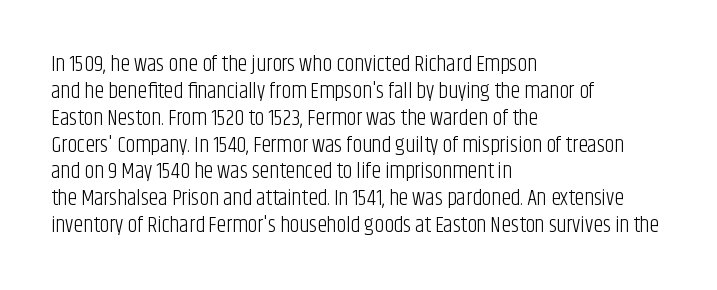
The image shows 22 px text type, upright; set left-aligned, line spacing 1.22x, normal letter spacing, not underlined.
